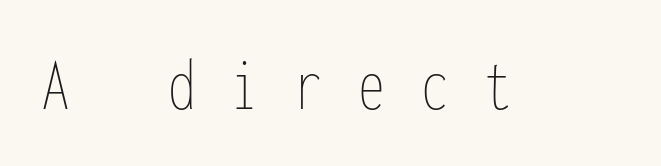
{"italic": "no", "bold": "no", "weight": "thin", "width": "condensed", "stroke_contrast": "low", "x_height": "medium", "monospaced": "yes", "underline": "no", "letter_spacing": "wide", "letter_spacing_em": 0.47, "glyph_px": 77}
